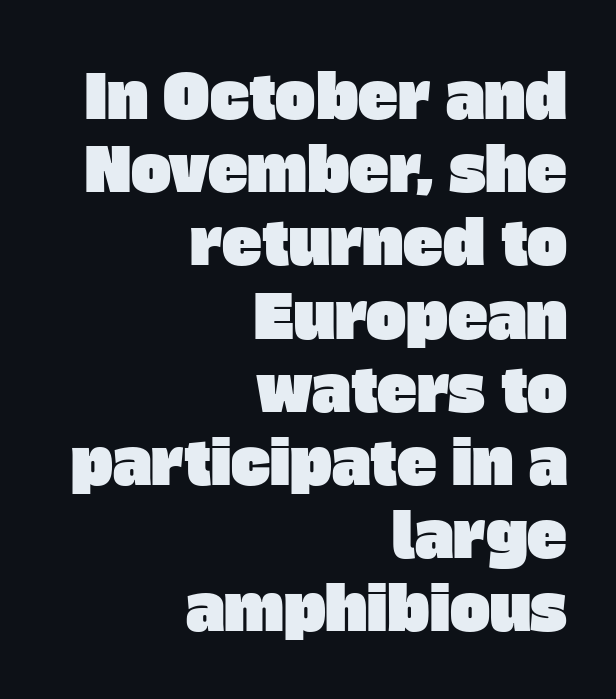
Q: Is the typeface a serif or a sans-serif typeface? A: Sans-serif.
Q: Is the text underlined? A: No.
Q: How is the paragraph aligned? A: Right-aligned.
Q: Is the spacing between letters normal or unusually wide? A: Normal.
Q: Width (condensed, normal, or wide)? A: Normal.
Q: Stroke contrast? A: Low.
Q: x-height? A: Large.
Q: Monospaced? A: No.
